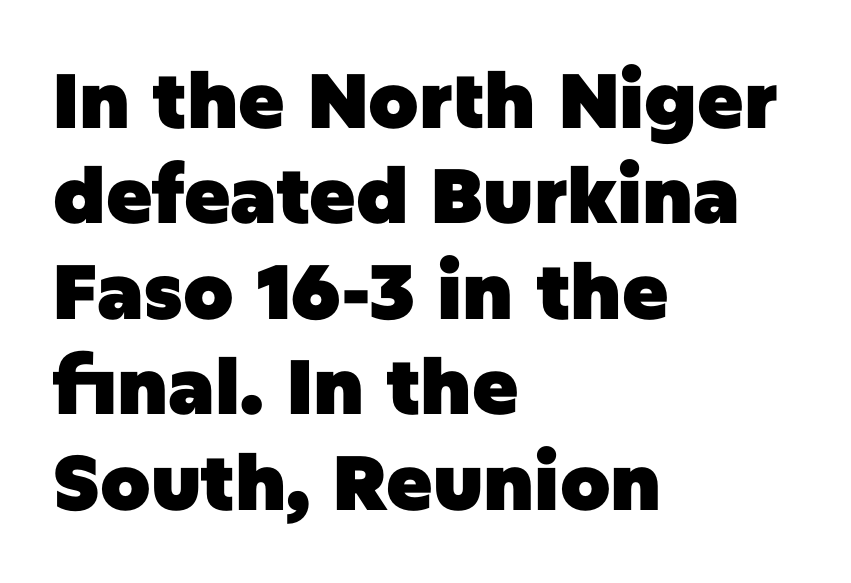
{"serif": "no", "italic": "no", "bold": "yes", "weight": "heavy", "width": "normal", "stroke_contrast": "low", "x_height": "large", "monospaced": "no", "underline": "no", "align": "left", "line_spacing_ratio": 1.24, "letter_spacing": "normal", "letter_spacing_em": 0.0, "glyph_px": 77}
